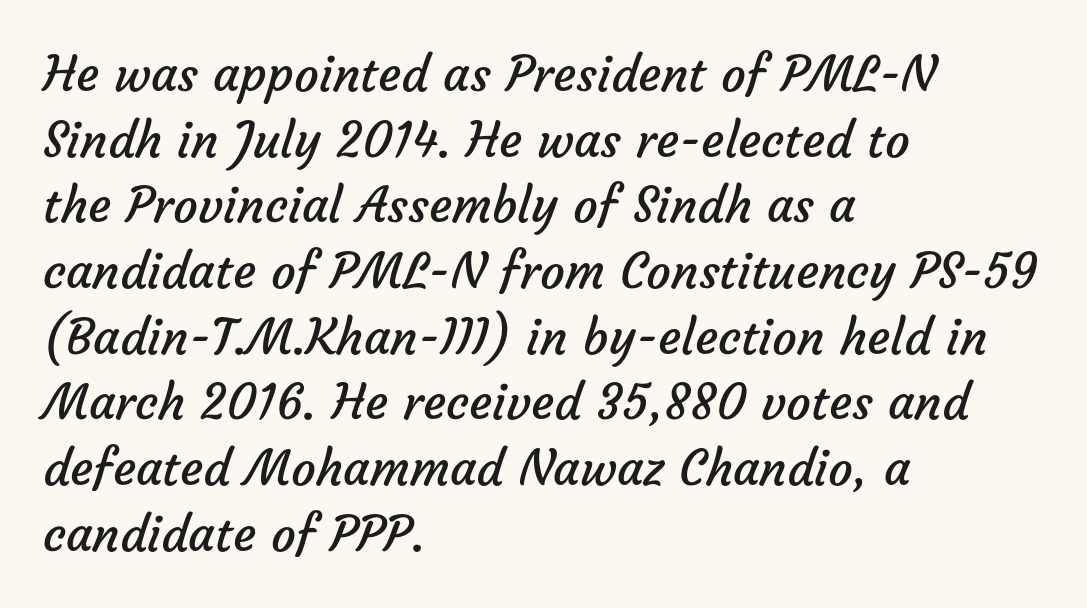
{"serif": "no", "bold": "no", "weight": "regular", "width": "normal", "stroke_contrast": "low", "x_height": "medium", "monospaced": "no", "underline": "no", "align": "left", "line_spacing": "normal", "line_spacing_ratio": 1.34, "letter_spacing": "normal", "letter_spacing_em": 0.0, "glyph_px": 49}
